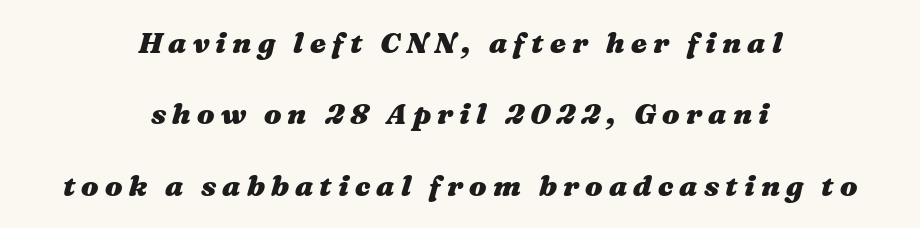
Nobody drew a line under any word here. The face used here has the dense, thick strokes of a bold. The leading is generous, giving the passage an open texture. Characters are canted at an angle relative to the baseline's perpendicular.
